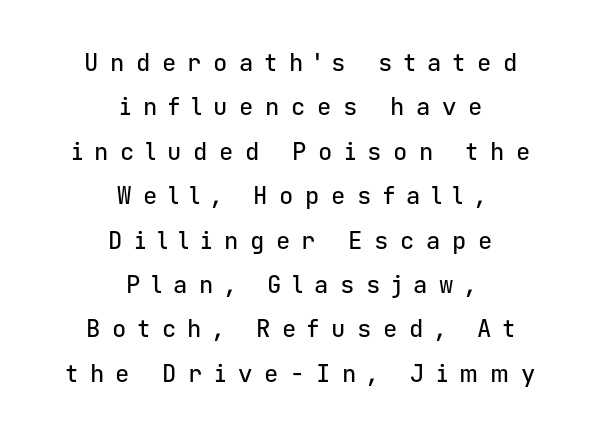
{"italic": "no", "underline": "no", "align": "center", "line_spacing_ratio": 1.85, "letter_spacing": "wide", "letter_spacing_em": 0.48, "glyph_px": 24}
